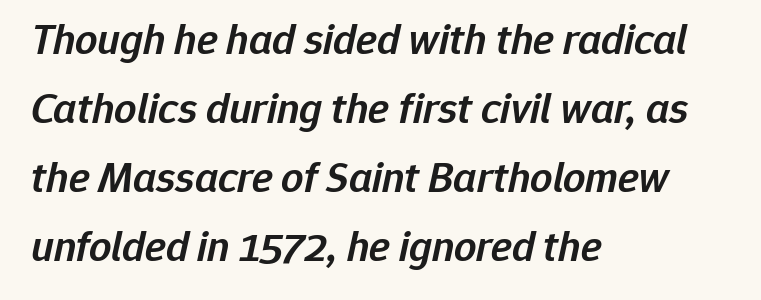
Q: Is the text bold? A: Semi-bold.
Q: Is the text italic (slanted)? A: Yes, it leans right by about 12 degrees.
Q: Is the text underlined? A: No.
Q: How is the paragraph aligned? A: Left-aligned.
Q: Is the spacing between letters normal or unusually wide? A: Normal.
Q: Is the spacing between lines tight, normal or loose? A: Normal.
Q: Width (condensed, normal, or wide)? A: Normal.
Q: Stroke contrast? A: Low.
Q: x-height? A: Medium.
Q: Monospaced? A: No.
